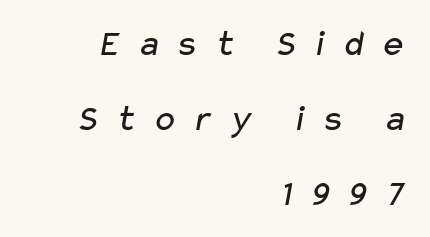
Quick note: interline space is abundant. Only glyphs here, with clear space below each row. Look at the bottom of the vertical strokes: they stop flat, with no serifs. Weight class: somewhere from thin through regular. Here the designer chose a conventional face with non-uniform glyph widths. A student would call this right alignment; a typographer would say flush right, rag left.
